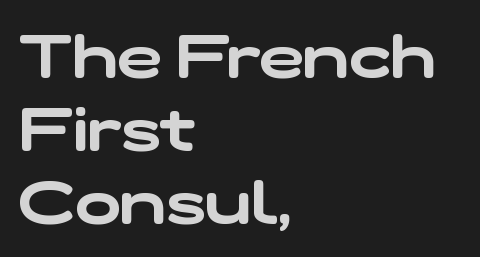
Q: Is the typeface a serif or a sans-serif typeface? A: Sans-serif.
Q: Is the text underlined? A: No.
Q: How is the paragraph aligned? A: Left-aligned.
Q: Is the spacing between letters normal or unusually wide? A: Normal.
Q: Width (condensed, normal, or wide)? A: Wide.
Q: Stroke contrast? A: Low.
Q: x-height? A: Medium.
Q: Monospaced? A: No.
